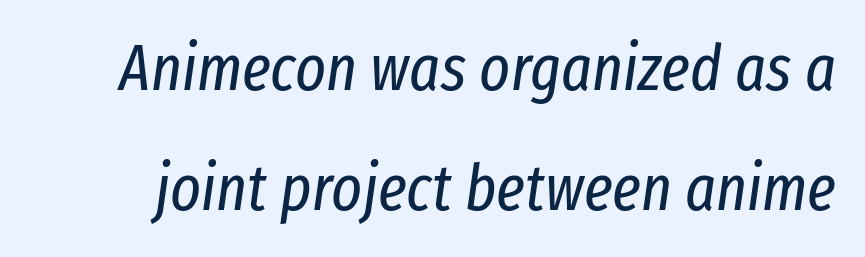
Q: Is the text bold? A: No.
Q: Is the text italic (slanted)? A: Yes, it leans right by about 8 degrees.
Q: Is the text underlined? A: No.
Q: Is the spacing between letters normal or unusually wide? A: Normal.
Q: Width (condensed, normal, or wide)? A: Condensed.
Q: Stroke contrast? A: Low.
Q: x-height? A: Medium.
Q: Monospaced? A: No.
